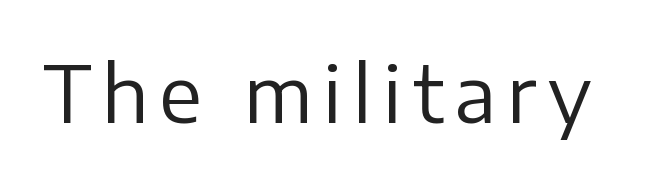
{"serif": "no", "italic": "no", "bold": "no", "weight": "regular", "width": "normal", "stroke_contrast": "low", "x_height": "medium", "monospaced": "no", "underline": "no", "glyph_px": 77}
